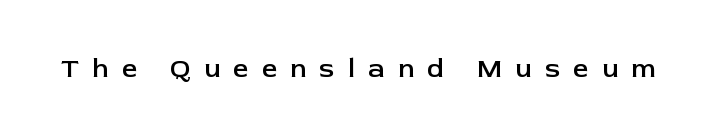
{"italic": "no", "bold": "semi", "underline": "no", "letter_spacing": "wide", "letter_spacing_em": 0.49, "glyph_px": 27}
